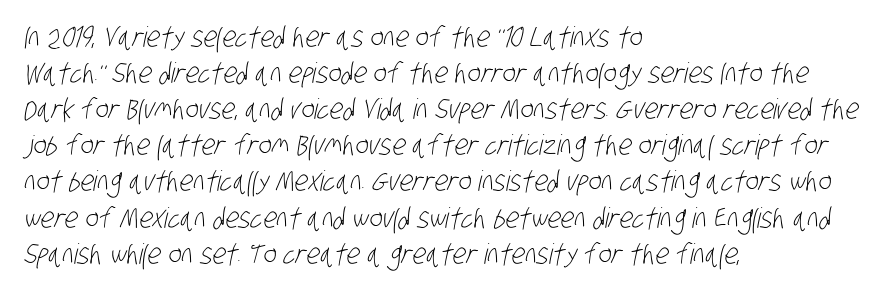
{"serif": "no", "bold": "no", "weight": "light", "width": "condensed", "stroke_contrast": "low", "x_height": "large", "monospaced": "no", "underline": "no", "align": "left", "line_spacing": "normal", "line_spacing_ratio": 1.29, "letter_spacing": "normal", "letter_spacing_em": 0.0, "glyph_px": 28}
